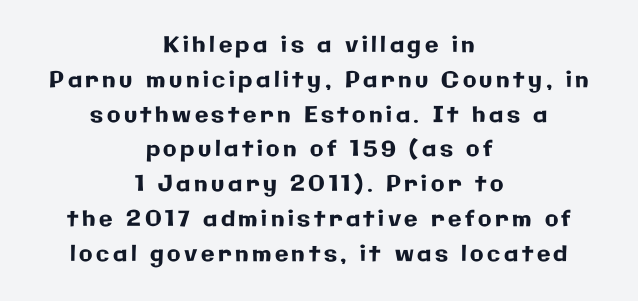
Q: Is the text italic (slanted)? A: No, it is upright.
Q: Is the text underlined? A: No.
Q: How is the paragraph aligned? A: Centered.
Q: Is the spacing between lines tight, normal or loose? A: Normal.
